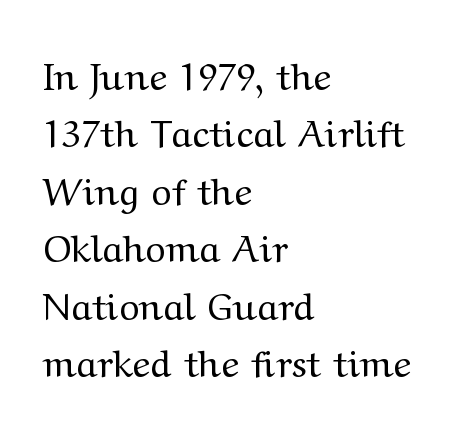
{"serif": "yes", "italic": "no", "bold": "no", "weight": "regular", "width": "wide", "stroke_contrast": "medium", "x_height": "medium", "monospaced": "no", "underline": "no", "align": "left", "line_spacing": "normal", "line_spacing_ratio": 1.51, "letter_spacing": "normal", "letter_spacing_em": 0.0, "glyph_px": 38}
